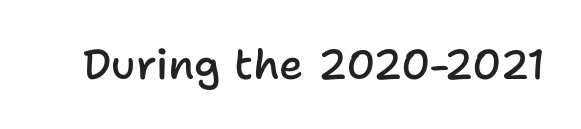
Q: Is the text bold? A: Semi-bold.
Q: Is the text italic (slanted)? A: No, it is upright.
Q: Is the typeface a serif or a sans-serif typeface? A: Sans-serif.
Q: Is the text underlined? A: No.
Q: Is the spacing between letters normal or unusually wide? A: Normal.
Q: Width (condensed, normal, or wide)? A: Normal.
Q: Stroke contrast? A: Low.
Q: x-height? A: Medium.
Q: Monospaced? A: No.
